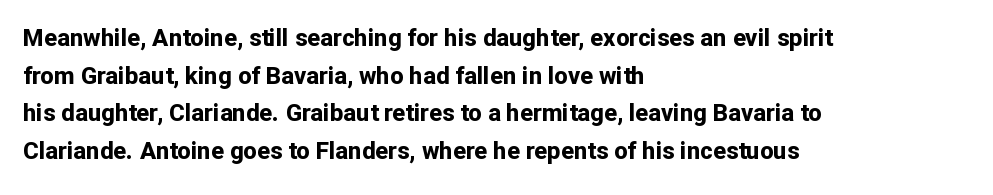
Q: Is the text bold? A: Yes.
Q: Is the text italic (slanted)? A: No, it is upright.
Q: Is the text underlined? A: No.
Q: How is the paragraph aligned? A: Left-aligned.
Q: Is the spacing between letters normal or unusually wide? A: Normal.
Q: Is the spacing between lines tight, normal or loose? A: Normal.
